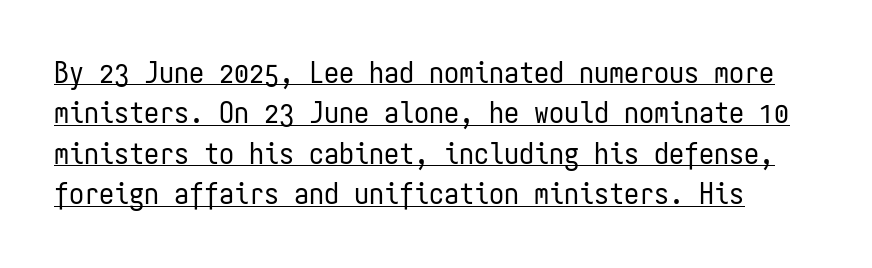
{"serif": "no", "italic": "no", "bold": "no", "weight": "regular", "width": "condensed", "stroke_contrast": "low", "x_height": "medium", "monospaced": "yes", "underline": "yes", "line_spacing": "normal", "line_spacing_ratio": 1.35, "letter_spacing": "normal", "letter_spacing_em": 0.0, "glyph_px": 30}
